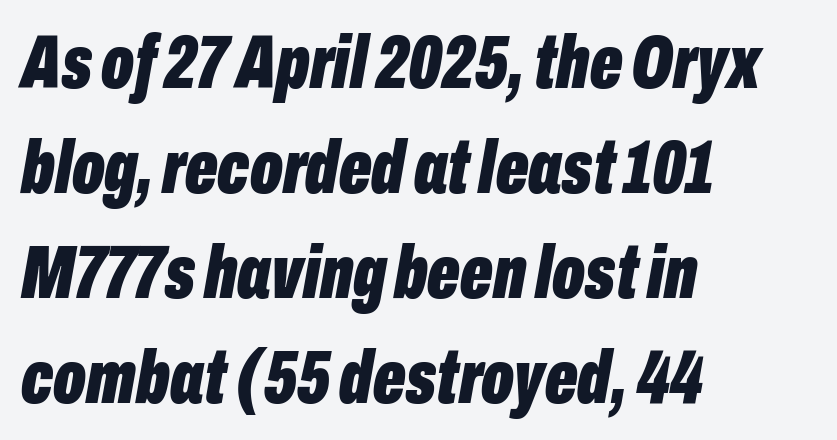
Q: Is the text bold? A: Yes.
Q: Is the text italic (slanted)? A: Yes, it leans right by about 10 degrees.
Q: Is the text underlined? A: No.
Q: How is the paragraph aligned? A: Left-aligned.
Q: Is the spacing between letters normal or unusually wide? A: Normal.
Q: Is the spacing between lines tight, normal or loose? A: Normal.
Q: Width (condensed, normal, or wide)? A: Condensed.
Q: Stroke contrast? A: Low.
Q: x-height? A: Medium.
Q: Monospaced? A: No.
